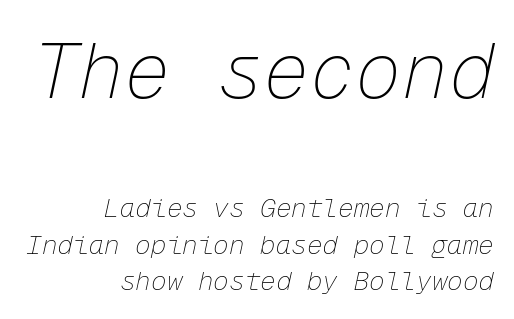
The passage shown is not bold in any degree. Slant detected: the letters are inclined. Only glyphs here, with clear space below each row. This layout puts the oversized block above and the modest block below.
